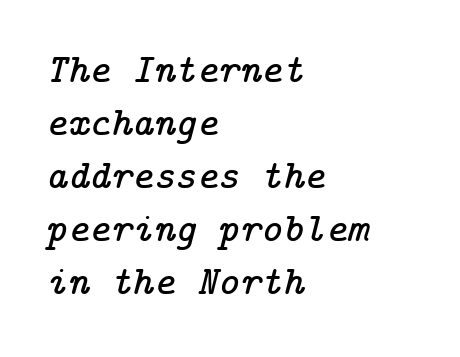
No extra tracking has been applied to these lines. These lines stack with their left ends in a neat column. Compared with ordinary roman type, these characters are visibly tilted. Glance below the letters and you will spot only blank space. This sample uses a serif face. The lines sit at an ordinary, default distance from one another.
